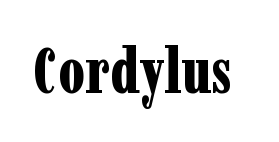
{"serif": "yes", "italic": "no", "bold": "yes", "weight": "bold", "width": "condensed", "stroke_contrast": "low", "x_height": "medium", "monospaced": "no", "underline": "no", "letter_spacing": "normal", "letter_spacing_em": 0.0, "glyph_px": 63}
